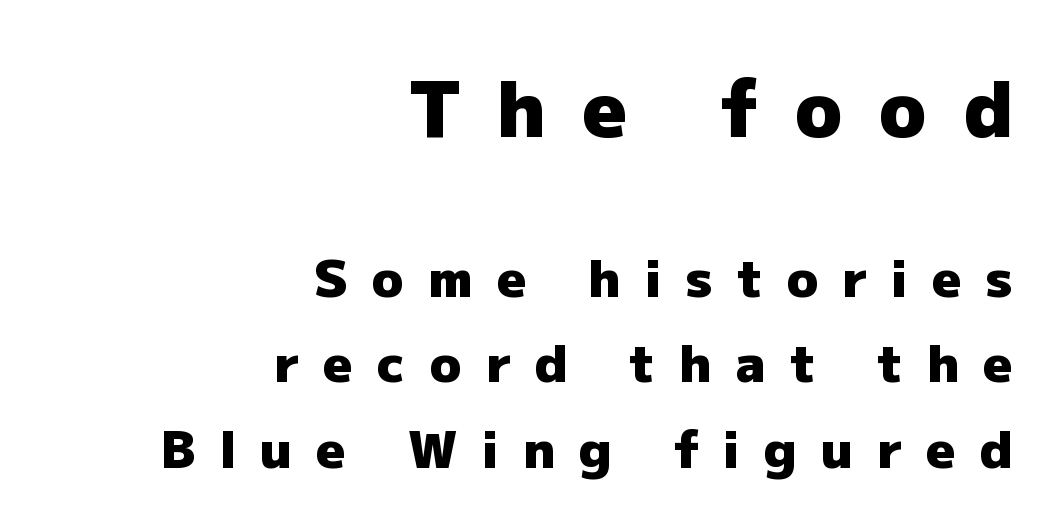
Q: Is the text bold? A: Yes.
Q: Is the text italic (slanted)? A: No, it is upright.
Q: Is the typeface a serif or a sans-serif typeface? A: Sans-serif.
Q: Is the text underlined? A: No.
Q: How is the paragraph aligned? A: Right-aligned.
Q: Is the spacing between letters normal or unusually wide? A: Unusually wide.
Q: Is the spacing between lines tight, normal or loose? A: Normal.
Q: Which block of text is set in a larger size, the first (top) or the second (bottom)? A: The first (top) one.
Q: Width (condensed, normal, or wide)? A: Normal.
Q: Stroke contrast? A: Low.
Q: x-height? A: Medium.
Q: Monospaced? A: No.
